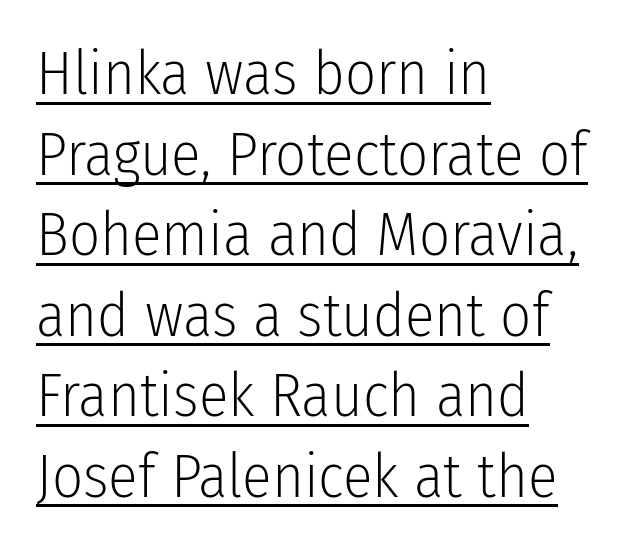
{"serif": "no", "italic": "no", "bold": "no", "weight": "light", "width": "condensed", "stroke_contrast": "low", "x_height": "medium", "monospaced": "no", "underline": "yes", "align": "left", "line_spacing": "normal", "line_spacing_ratio": 1.32, "letter_spacing": "normal", "letter_spacing_em": 0.0, "glyph_px": 61}
